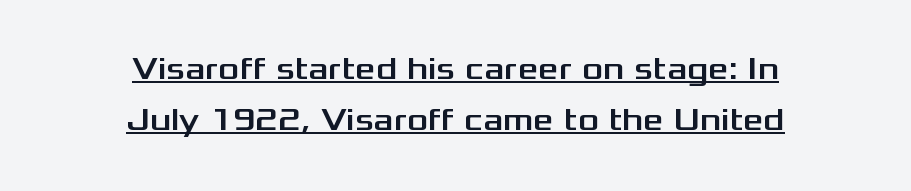
Q: Is the text italic (slanted)? A: No, it is upright.
Q: Is the typeface a serif or a sans-serif typeface? A: Sans-serif.
Q: Is the text underlined? A: Yes.
Q: How is the paragraph aligned? A: Centered.
Q: Is the spacing between letters normal or unusually wide? A: Normal.
Q: Is the spacing between lines tight, normal or loose? A: Normal.
Q: Width (condensed, normal, or wide)? A: Wide.
Q: Stroke contrast? A: Medium.
Q: x-height? A: Medium.
Q: Monospaced? A: No.
